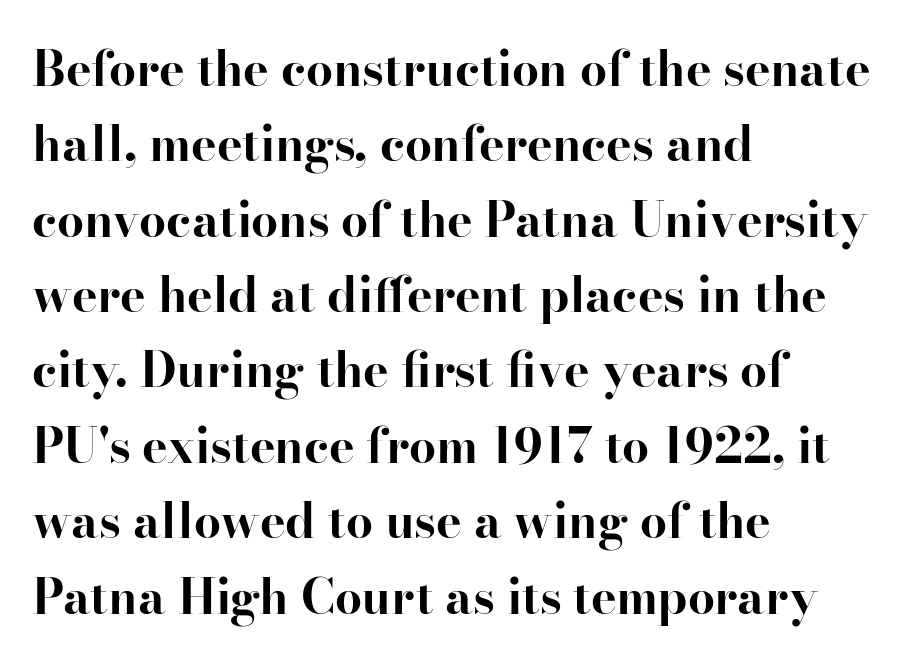
The image shows 48 px bold serif type, upright; set left-aligned, normal line spacing (1.57x), normal letter spacing, not underlined; high stroke contrast and a small x-height.
